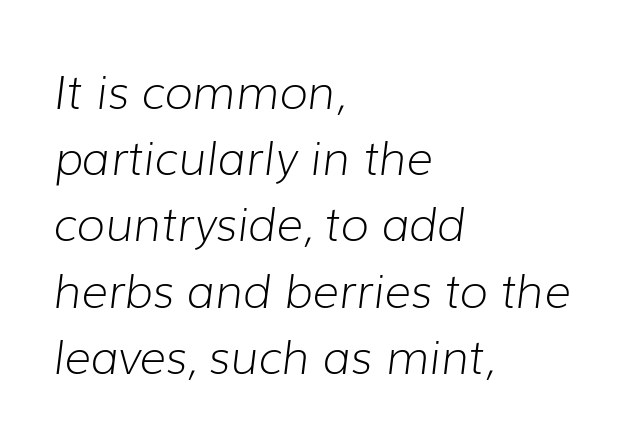
The image shows 46 px light type, italic (leaning right); set left-aligned, normal line spacing (1.44x), normal letter spacing, not underlined; low stroke contrast and a medium x-height.
